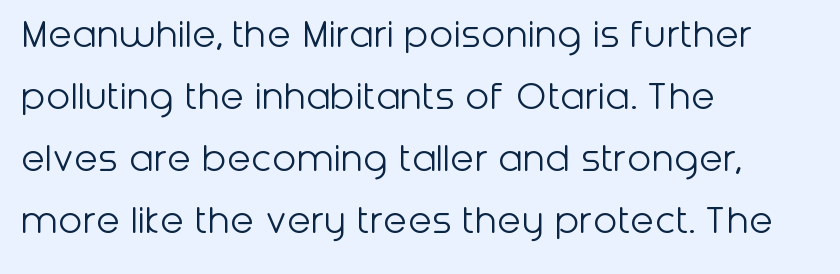
Nope, no serifs anywhere on these letters. Posture: upright roman. The tracking reads as untouched default to a designer's eye. Any mark beneath the type? The region is blank.
